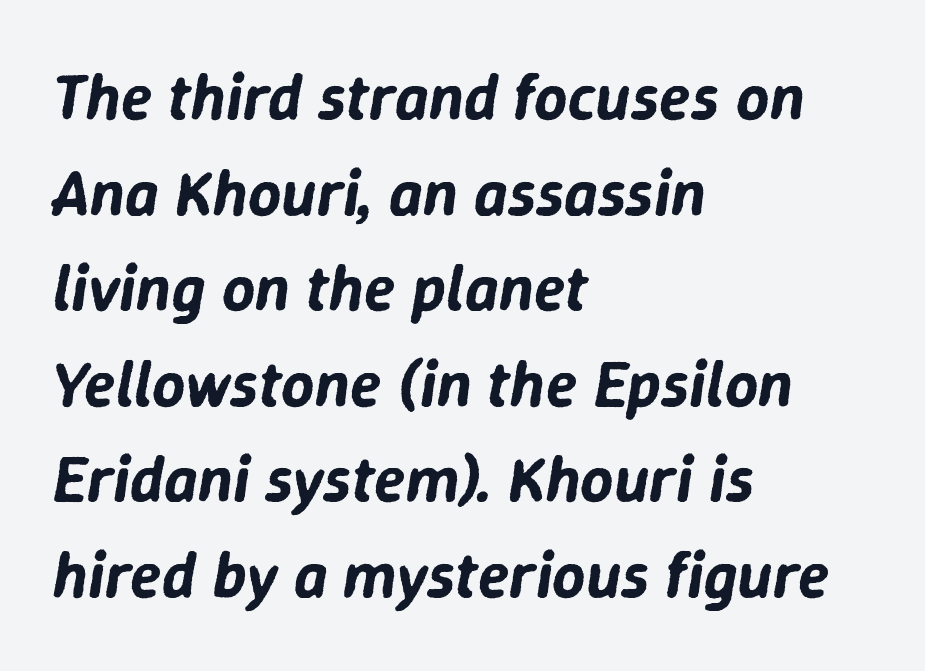
The letters sit at their default tracking, neither squeezed nor spread. Unmarked baselines from the first word to the last. A student would call this left alignment; a typographer would say flush left, rag right. The whole block is typeset with a tilt. Each letter keeps its own natural width here, so spacing adapts to shape.
